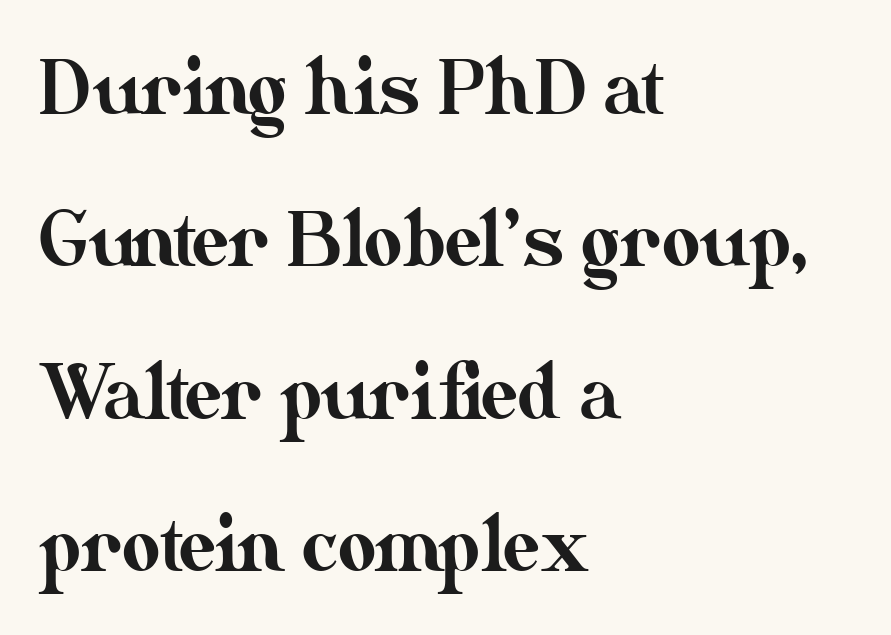
The compositor pushed each line to the left boundary. Letter spacing: default. Character widths vary here, with narrow letters taking less room than wide ones. The string is rendered with underlining switched off. Unlike italic type, these characters show no tilt at all.
